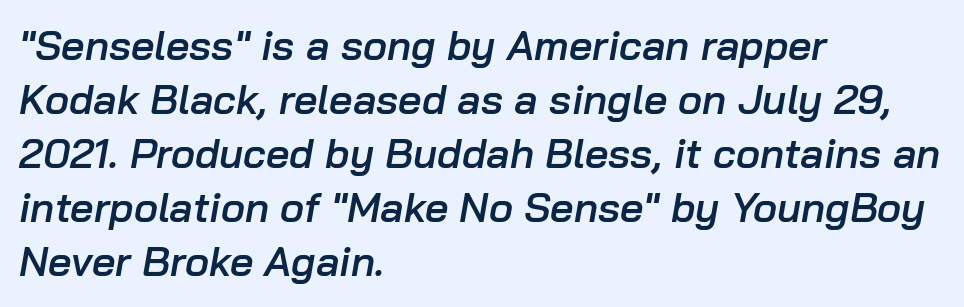
Q: Is the text bold? A: Semi-bold.
Q: Is the text italic (slanted)? A: Yes, it leans right by about 10 degrees.
Q: Is the text underlined? A: No.
Q: How is the paragraph aligned? A: Left-aligned.
Q: Is the spacing between letters normal or unusually wide? A: Normal.
Q: Is the spacing between lines tight, normal or loose? A: Normal.
Q: Width (condensed, normal, or wide)? A: Normal.
Q: Stroke contrast? A: Low.
Q: x-height? A: Medium.
Q: Monospaced? A: No.
